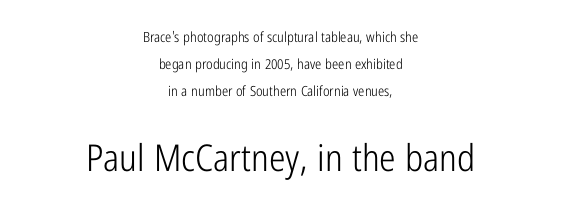
The letters in the lower block stand taller than those in the block above. The passage shown stacks its lines with a broad gap. No extra tracking has been applied to these lines. The text was rendered using a sans face with plain stroke endings. The string is rendered with underlining switched off. When letters stand straight like this, we call the style roman or upright.
